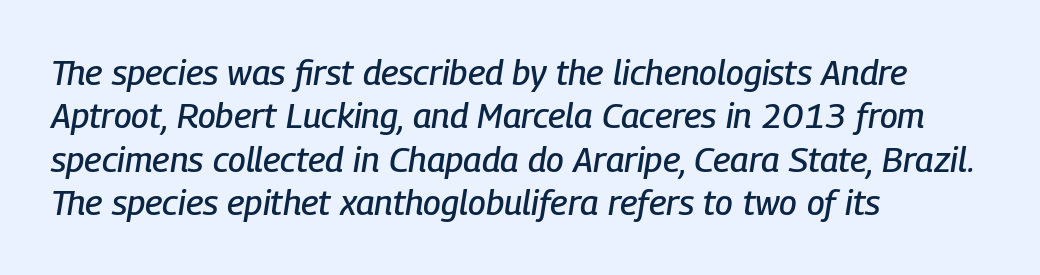
In terms of posture, this sample is oblique. If you drew a ruler down the left edge, every line would touch it. Proportional: the letters do not fall into vertical columns. Each word holds together tightly as a unit, with standard inter-letter gaps. Unmarked baselines from the first word to the last.
